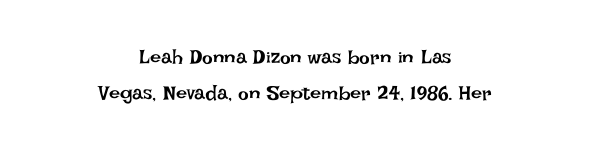
{"italic": "no", "bold": "no", "underline": "no", "align": "center", "line_spacing_ratio": 1.79, "letter_spacing": "normal", "letter_spacing_em": 0.0, "glyph_px": 20}
